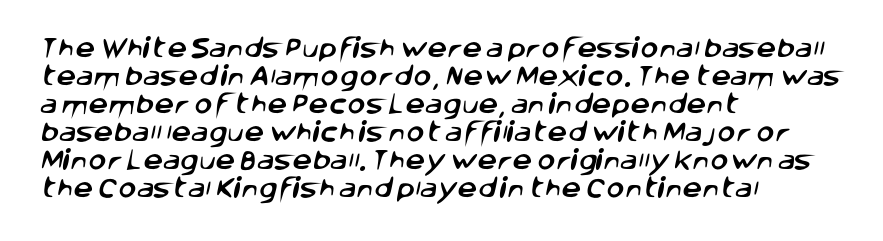
{"underline": "no", "align": "left", "line_spacing": "normal", "line_spacing_ratio": 1.27, "letter_spacing": "normal", "letter_spacing_em": 0.0, "glyph_px": 22}
